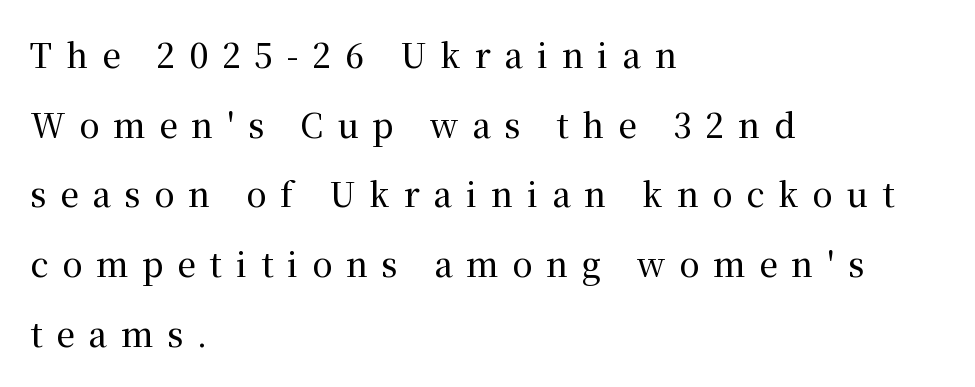
Q: Is the text italic (slanted)? A: No, it is upright.
Q: Is the typeface a serif or a sans-serif typeface? A: Serif.
Q: Is the text underlined? A: No.
Q: How is the paragraph aligned? A: Left-aligned.
Q: Is the spacing between letters normal or unusually wide? A: Unusually wide.
Q: Is the spacing between lines tight, normal or loose? A: Loose.
Q: Width (condensed, normal, or wide)? A: Normal.
Q: Stroke contrast? A: Medium.
Q: x-height? A: Medium.
Q: Monospaced? A: No.
